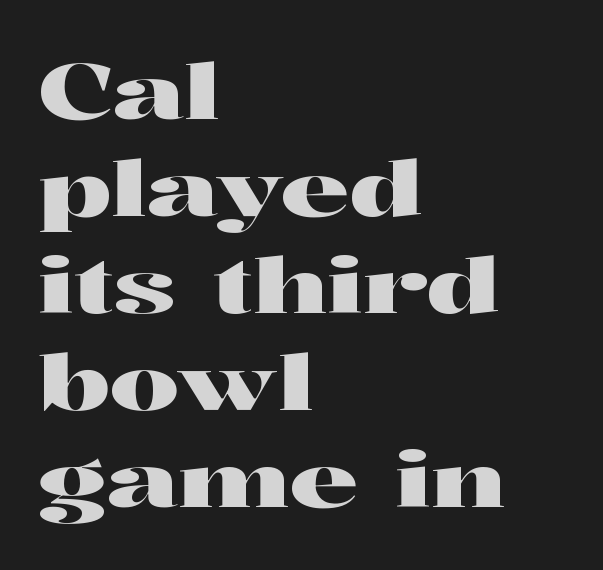
Line starts are locked; line ends wander. Vertically, the passage feels balanced, rows spaced as you'd expect. Every stem runs plumb, perpendicular to the baseline. Looks like regular typesetting: each glyph gets only the width it needs. Between one letter and the next there's only the usual sliver of space. The area under the type is left untouched.
